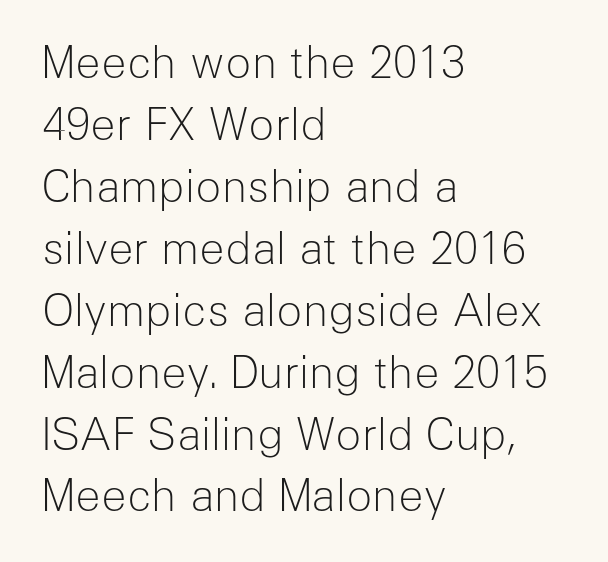
{"serif": "no", "italic": "no", "bold": "no", "weight": "light", "width": "normal", "stroke_contrast": "low", "x_height": "medium", "monospaced": "no", "underline": "no", "align": "left", "line_spacing": "normal", "line_spacing_ratio": 1.44, "letter_spacing": "normal", "letter_spacing_em": 0.0, "glyph_px": 43}
